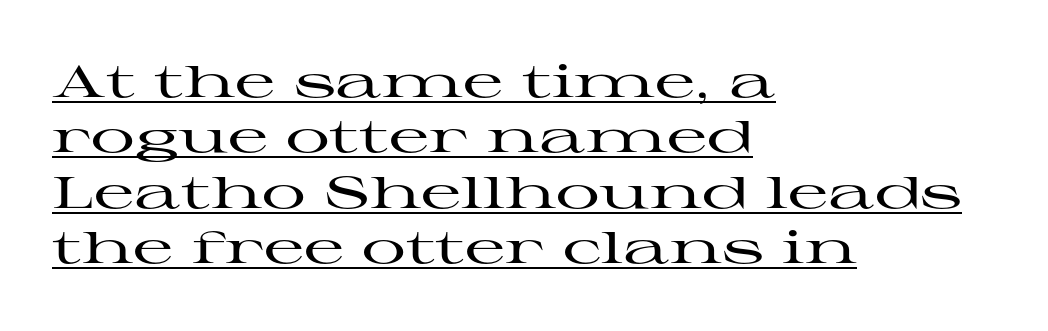
A typesetter would call this zero additional tracking. The face used here is proportionally spaced, like ordinary book or web type. The rendering anchors every line to the left-hand side. Honestly, the underline is the first thing you notice here.
